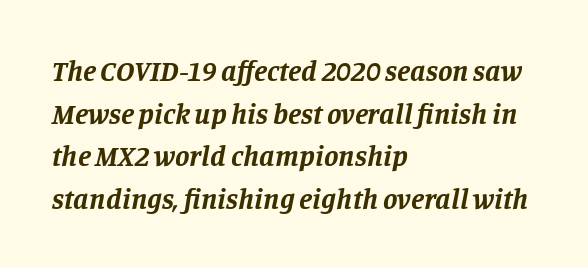
Tracking here is standard; glyphs follow each other at the usual distance. A typesetter would mark this as italic. Rule under the text: the space is simply empty. What's the leading like? Ordinary, nothing unusual.
